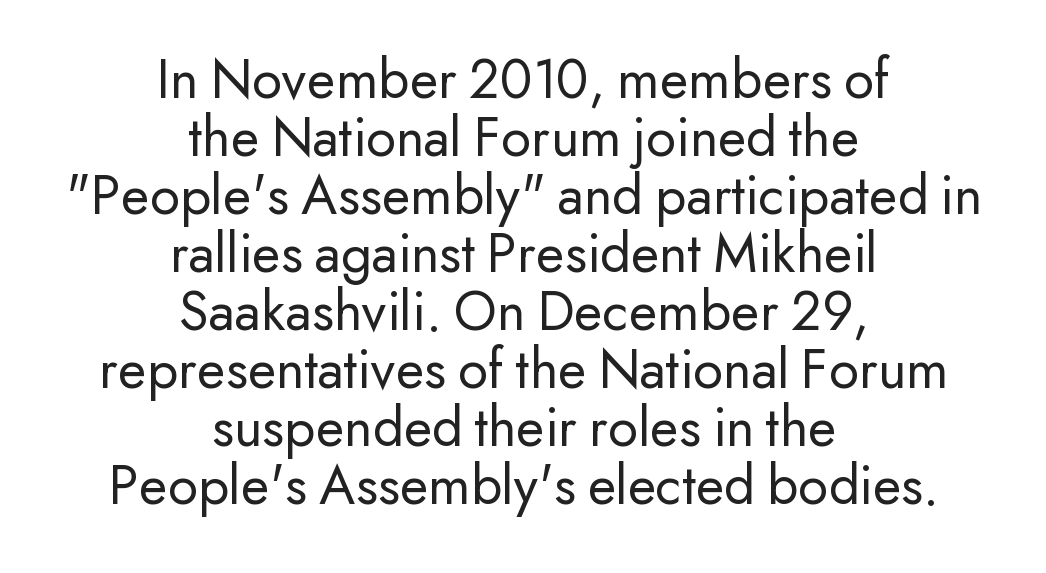
Q: Is the text bold? A: No.
Q: Is the text italic (slanted)? A: No, it is upright.
Q: Is the typeface a serif or a sans-serif typeface? A: Sans-serif.
Q: Is the text underlined? A: No.
Q: How is the paragraph aligned? A: Centered.
Q: Is the spacing between letters normal or unusually wide? A: Normal.
Q: Is the spacing between lines tight, normal or loose? A: Tight.
Q: Width (condensed, normal, or wide)? A: Normal.
Q: Stroke contrast? A: Low.
Q: x-height? A: Small.
Q: Monospaced? A: No.
